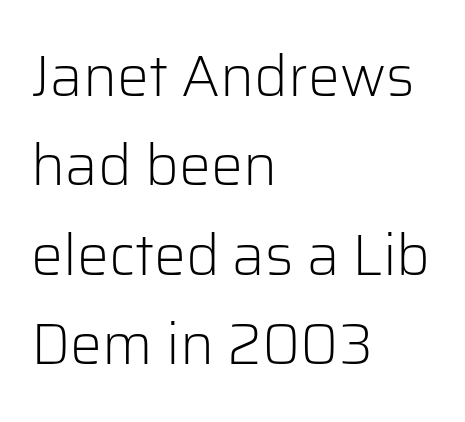
{"serif": "no", "italic": "no", "bold": "no", "weight": "light", "width": "normal", "stroke_contrast": "low", "x_height": "medium", "monospaced": "no", "underline": "no", "align": "left", "line_spacing": "normal", "line_spacing_ratio": 1.57, "letter_spacing": "normal", "letter_spacing_em": 0.0, "glyph_px": 57}
